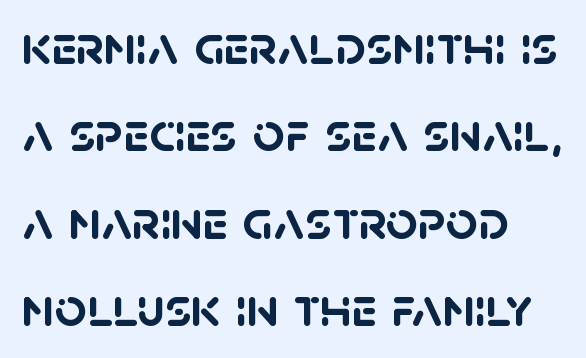
Summary of vertical rhythm: regular, with standard interline spacing. The space directly below the letters is spotless. Regarding serifs, this sample does without them. A typesetter would call this proportional, since set widths differ per character. If you drew a ruler down the left edge, every line would touch it. Default kerning and tracking; the words read as compact shapes.
